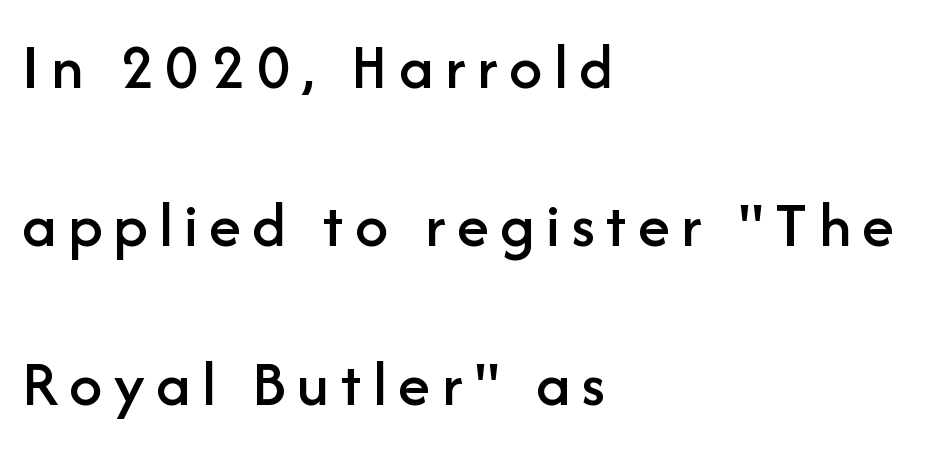
No feet cap the strokes, marking this as sans-serif type. Typeset ragged right — the left edge is the straight one. Each row of text sits above clean, open space. Each new line begins a long way beneath the previous one. These lines were composed using upright roman letters.
